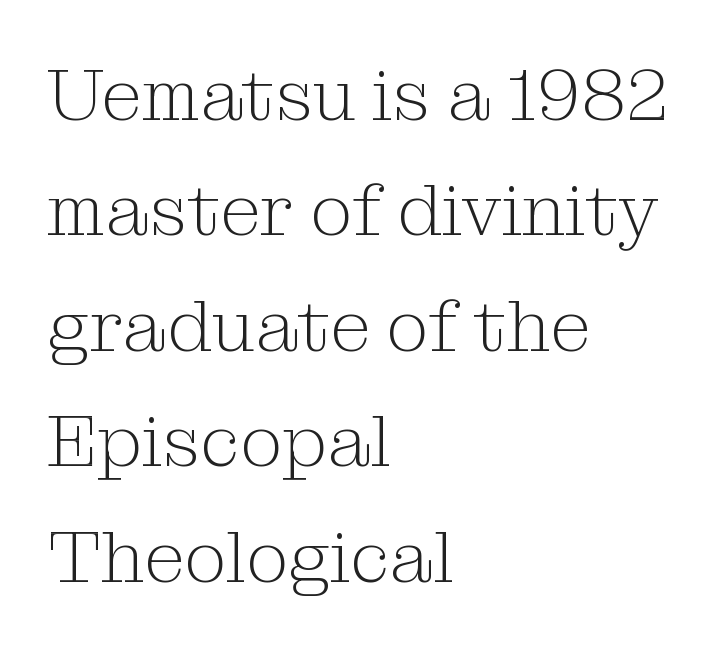
{"serif": "yes", "italic": "no", "bold": "no", "weight": "light", "width": "normal", "stroke_contrast": "medium", "x_height": "medium", "monospaced": "no", "underline": "no", "align": "left", "line_spacing": "normal", "line_spacing_ratio": 1.56, "letter_spacing": "normal", "letter_spacing_em": 0.0, "glyph_px": 74}
